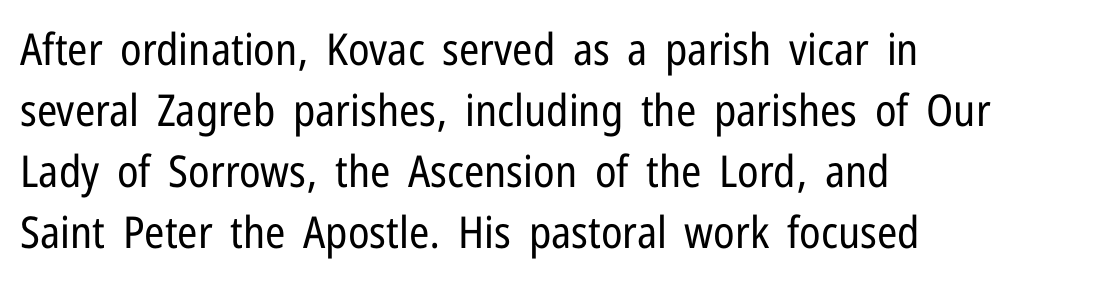
The image shows 44 px regular-weight, condensed sans-serif type, upright; set left-aligned, normal line spacing (1.39x), normal letter spacing, not underlined; low stroke contrast and a medium x-height.
